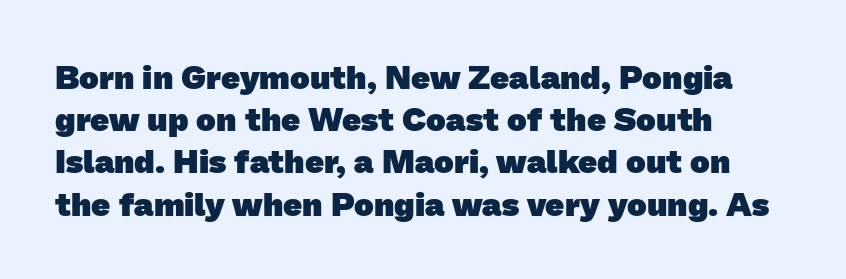
The image shows 33 px heavy sans-serif type; set left-aligned, normal line spacing (1.28x), normal letter spacing, not underlined; low stroke contrast and a medium x-height.
